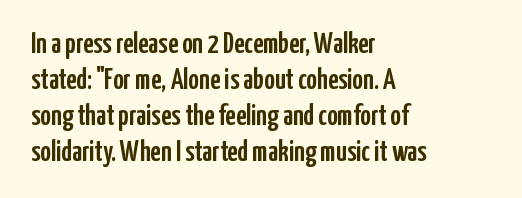
{"serif": "no", "italic": "no", "width": "condensed", "stroke_contrast": "low", "x_height": "medium", "monospaced": "no", "underline": "no", "align": "left", "line_spacing_ratio": 1.24, "letter_spacing": "normal", "letter_spacing_em": 0.0, "glyph_px": 29}
